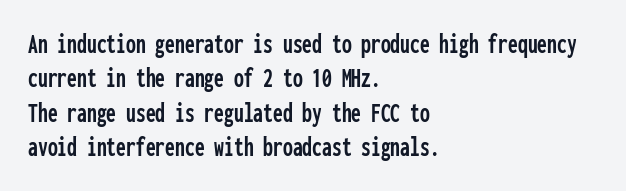
Observe the absence of serifs on each vertical stroke in this sample. Short and long lines alike share a common starting point at left. This is the regular roman posture of the typeface. Here the designer chose a console-style face with uniform glyph widths. The specimen omits any rule beneath the text block's lines. Short note: letters normally spaced.
